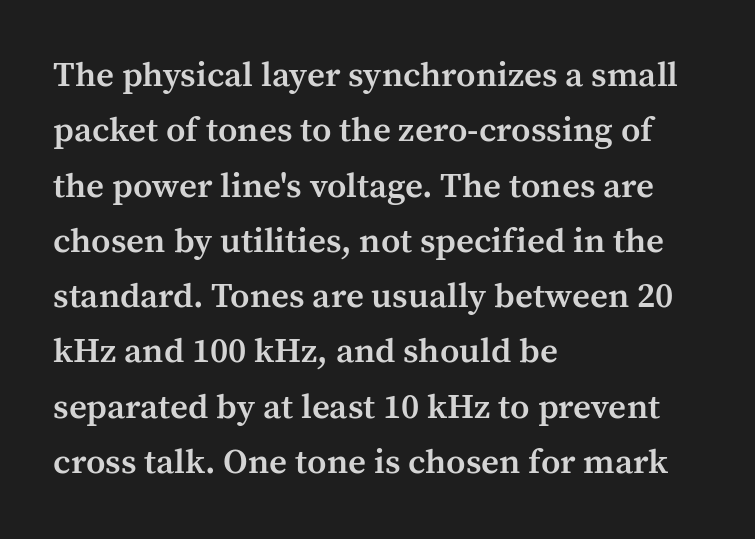
Notice how the passage keeps a crisp vertical edge on the left only. Rendered with straight, roman letterforms. The letters carry serifs — small finishing strokes at the ends of their stems. Rule under the text: the space is simply empty.
